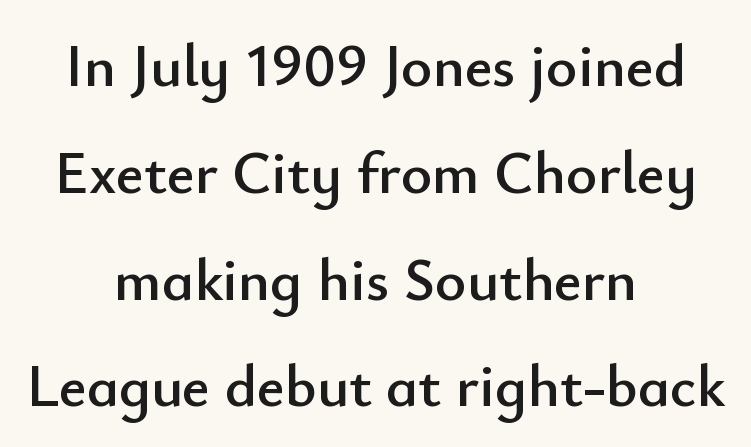
The letters stand upright; this is a roman face. What stands out about the letter spacing? Nothing — it is the standard amount. Nothing sits at the stroke ends, so this counts as sans-serif. Line starts and ends both wander, symmetrically. A typesetter would call this proportional, since set widths differ per character.
